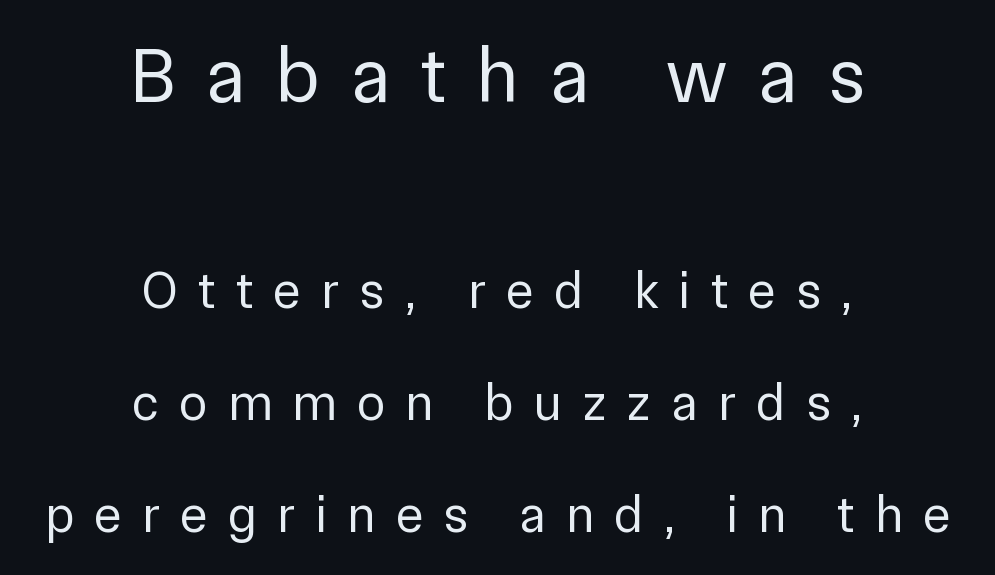
The image shows 78 px regular-weight sans-serif type, upright; set centered, loose line spacing (2.15x), unusually wide letter spacing (+0.39 em), not underlined; the first (top) block is 1.5x larger; low stroke contrast and a medium x-height.
